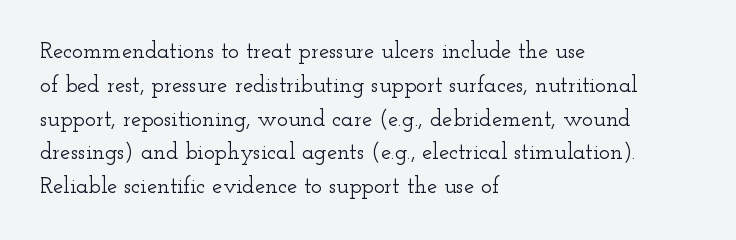
{"italic": "no", "underline": "no", "align": "left", "line_spacing": "normal", "line_spacing_ratio": 1.47, "letter_spacing": "normal", "letter_spacing_em": 0.0, "glyph_px": 23}
